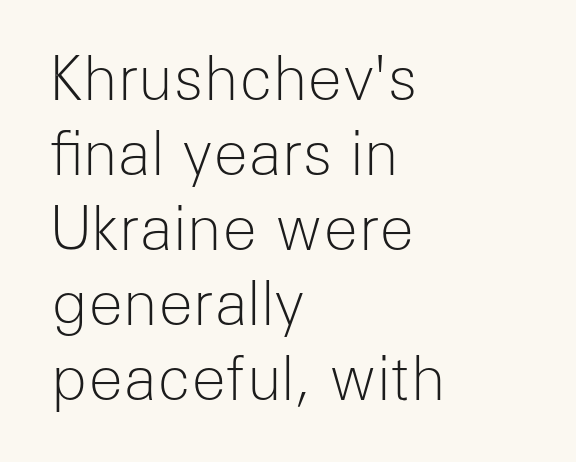
The image shows 59 px light sans-serif type, upright; set left-aligned, normal line spacing (1.27x), normal letter spacing, not underlined; low stroke contrast and a medium x-height.
